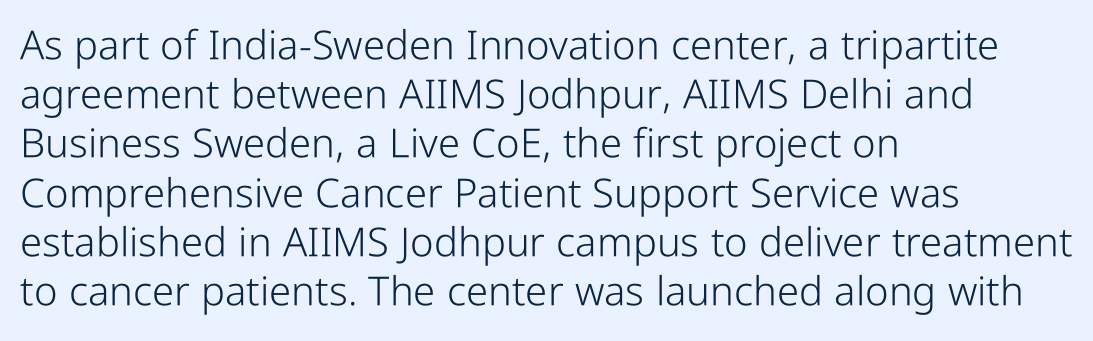
The image shows 40 px light, condensed sans-serif type, upright; set left-aligned, line spacing 1.23x, normal letter spacing, not underlined; low stroke contrast and a medium x-height.
